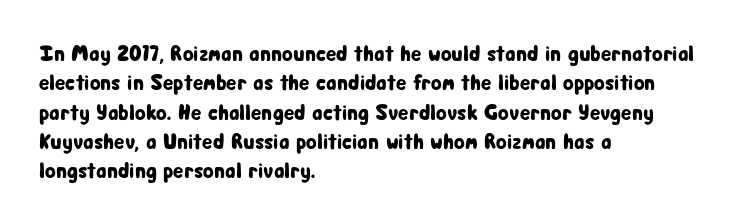
{"italic": "no", "underline": "no", "align": "left", "line_spacing": "normal", "line_spacing_ratio": 1.33, "letter_spacing": "normal", "letter_spacing_em": 0.0, "glyph_px": 22}
